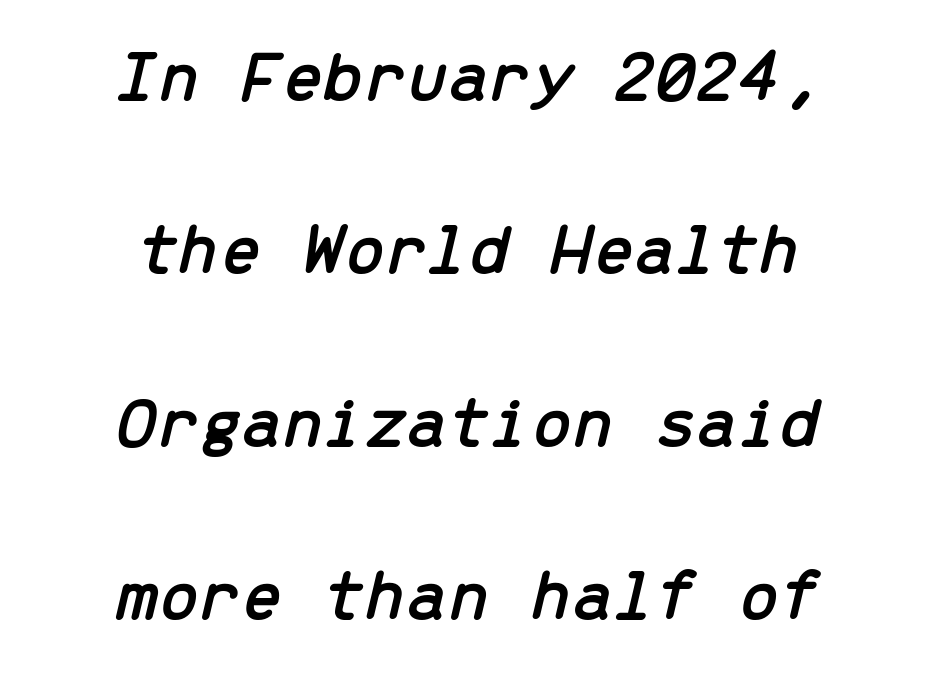
Q: Is the text italic (slanted)? A: Yes, it leans right by about 13 degrees.
Q: Is the text underlined? A: No.
Q: How is the paragraph aligned? A: Centered.
Q: Is the spacing between letters normal or unusually wide? A: Normal.
Q: Is the spacing between lines tight, normal or loose? A: Loose.
Q: Width (condensed, normal, or wide)? A: Normal.
Q: Stroke contrast? A: Low.
Q: x-height? A: Medium.
Q: Monospaced? A: Yes.
